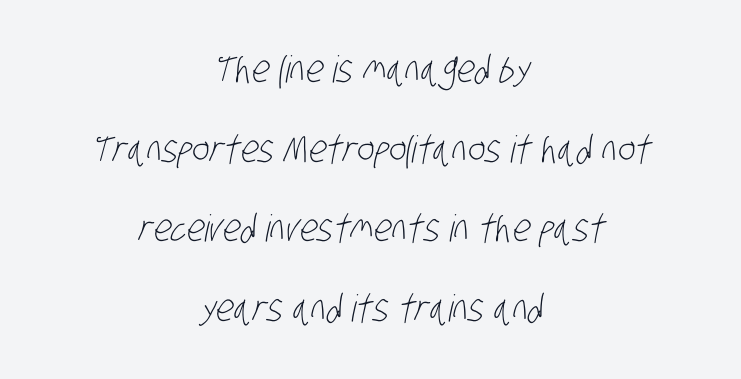
{"serif": "no", "bold": "no", "weight": "light", "width": "condensed", "stroke_contrast": "low", "x_height": "large", "monospaced": "no", "underline": "no", "align": "center", "line_spacing": "loose", "line_spacing_ratio": 2.15, "letter_spacing": "normal", "letter_spacing_em": 0.0, "glyph_px": 37}
